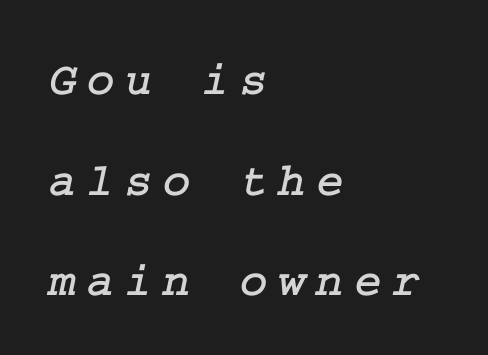
Underline: absent. Characters follow at a spacing far wider than the type designer built in. Quick note: interline space is abundant. The face used here is seriffed, in the tradition of book romans. Notice how the passage keeps a crisp vertical edge on the left only.
